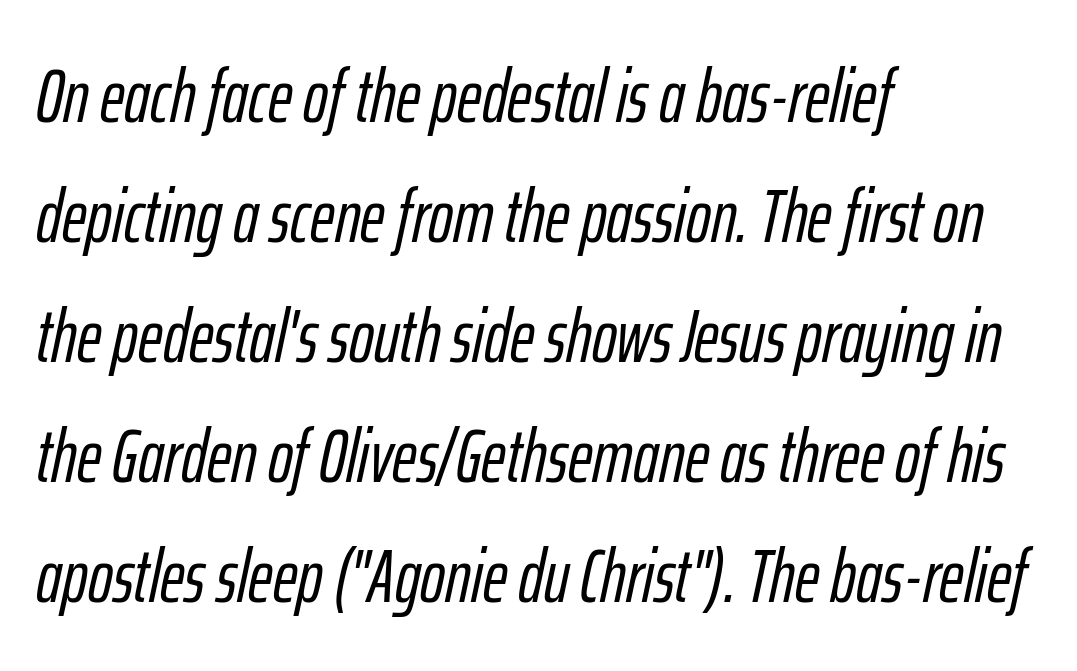
Q: Is the text italic (slanted)? A: Yes, it leans right by about 12 degrees.
Q: Is the text underlined? A: No.
Q: How is the paragraph aligned? A: Left-aligned.
Q: Is the spacing between letters normal or unusually wide? A: Normal.
Q: Is the spacing between lines tight, normal or loose? A: Normal.
Q: Width (condensed, normal, or wide)? A: Condensed.
Q: Stroke contrast? A: Low.
Q: x-height? A: Medium.
Q: Monospaced? A: No.
